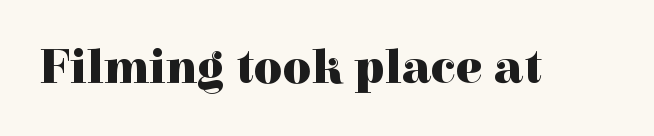
Q: Is the text bold? A: Yes.
Q: Is the text italic (slanted)? A: No, it is upright.
Q: Is the typeface a serif or a sans-serif typeface? A: Serif.
Q: Is the text underlined? A: No.
Q: Is the spacing between letters normal or unusually wide? A: Normal.
Q: Width (condensed, normal, or wide)? A: Normal.
Q: x-height? A: Medium.
Q: Monospaced? A: No.
